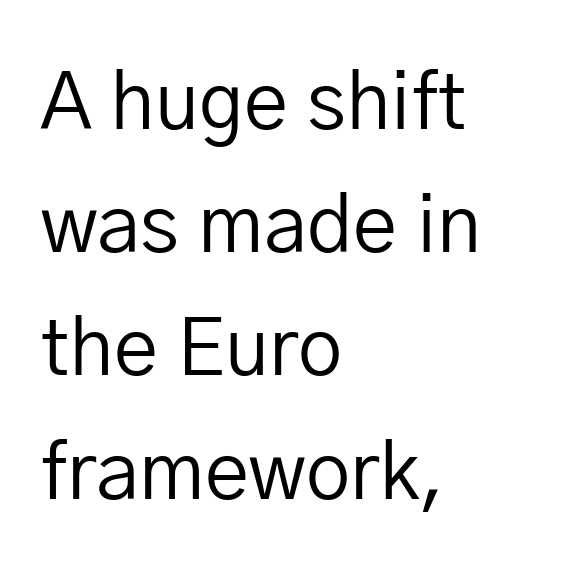
{"serif": "no", "italic": "no", "bold": "no", "weight": "regular", "width": "normal", "stroke_contrast": "low", "x_height": "medium", "monospaced": "no", "underline": "no", "align": "left", "line_spacing": "normal", "line_spacing_ratio": 1.56, "letter_spacing": "normal", "letter_spacing_em": 0.0, "glyph_px": 79}
